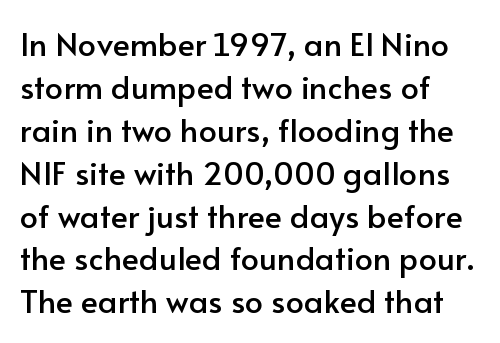
Q: Is the text italic (slanted)? A: No, it is upright.
Q: Is the typeface a serif or a sans-serif typeface? A: Sans-serif.
Q: Is the text underlined? A: No.
Q: How is the paragraph aligned? A: Left-aligned.
Q: Is the spacing between letters normal or unusually wide? A: Normal.
Q: Is the spacing between lines tight, normal or loose? A: Normal.
Q: Width (condensed, normal, or wide)? A: Normal.
Q: Stroke contrast? A: Low.
Q: x-height? A: Small.
Q: Monospaced? A: No.
